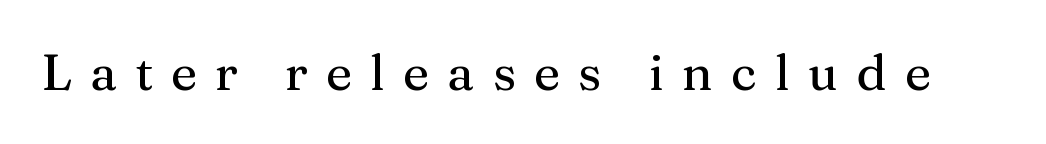
The image shows 50 px serif type, upright; set unusually wide letter spacing (+0.36 em), not underlined; medium stroke contrast and a medium x-height.
